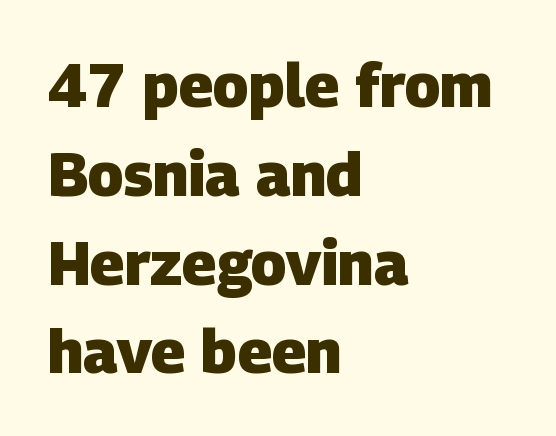
Q: Is the text bold? A: Yes.
Q: Is the typeface a serif or a sans-serif typeface? A: Sans-serif.
Q: Is the text underlined? A: No.
Q: How is the paragraph aligned? A: Left-aligned.
Q: Is the spacing between letters normal or unusually wide? A: Normal.
Q: Is the spacing between lines tight, normal or loose? A: Normal.
Q: Width (condensed, normal, or wide)? A: Normal.
Q: Stroke contrast? A: Low.
Q: x-height? A: Large.
Q: Monospaced? A: No.
